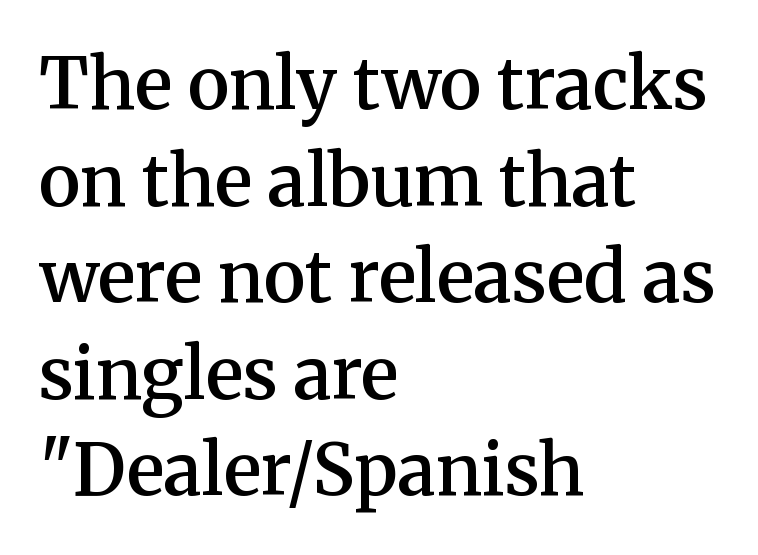
{"serif": "yes", "italic": "no", "bold": "semi", "weight": "semibold", "width": "normal", "stroke_contrast": "medium", "x_height": "medium", "monospaced": "no", "underline": "no", "align": "left", "line_spacing": "normal", "line_spacing_ratio": 1.36, "letter_spacing": "normal", "letter_spacing_em": 0.0, "glyph_px": 71}
